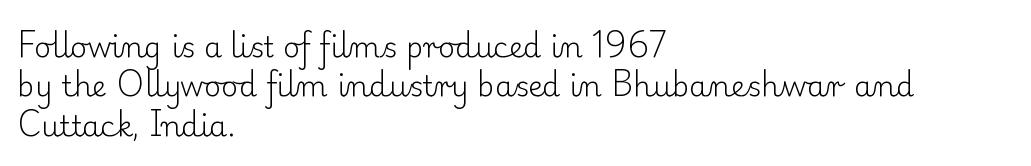
Rows of type keep a routine distance in the vertical direction. Caption: multi-line text, flush left, ragged right. Here the glyphs are tracked normally, forming tight word shapes. This is the regular roman posture of the typeface.
